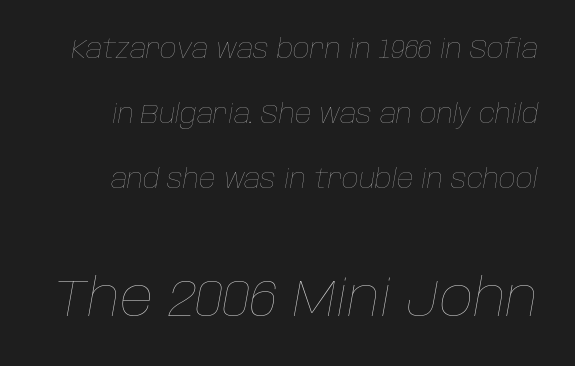
Q: Is the text bold? A: No.
Q: Is the text italic (slanted)? A: Yes, it leans right by about 10 degrees.
Q: Is the text underlined? A: No.
Q: Is the spacing between letters normal or unusually wide? A: Normal.
Q: Is the spacing between lines tight, normal or loose? A: Loose.
Q: Which block of text is set in a larger size, the first (top) or the second (bottom)? A: The second (bottom) one.
Q: Width (condensed, normal, or wide)? A: Normal.
Q: Stroke contrast? A: Low.
Q: x-height? A: Large.
Q: Monospaced? A: No.
